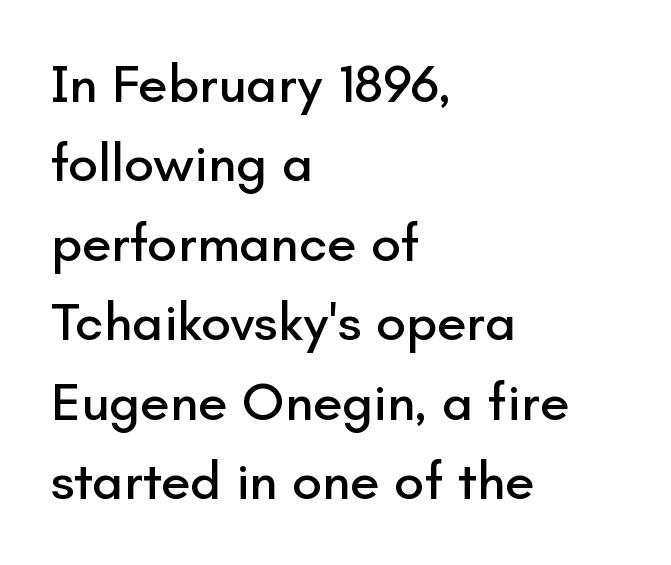
The image shows 54 px sans-serif type, upright; set left-aligned, normal line spacing (1.47x), normal letter spacing, not underlined; low stroke contrast and a small x-height.
